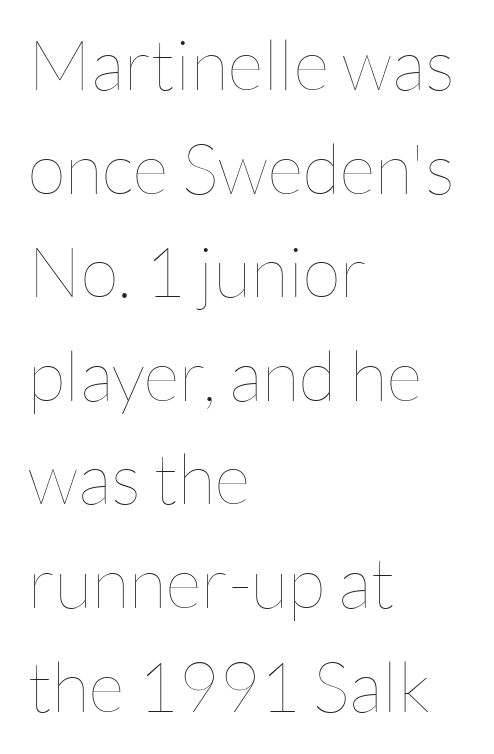
Q: Is the text bold? A: No.
Q: Is the text italic (slanted)? A: No, it is upright.
Q: Is the text underlined? A: No.
Q: How is the paragraph aligned? A: Left-aligned.
Q: Is the spacing between letters normal or unusually wide? A: Normal.
Q: Is the spacing between lines tight, normal or loose? A: Normal.
Q: Width (condensed, normal, or wide)? A: Normal.
Q: Stroke contrast? A: Low.
Q: x-height? A: Medium.
Q: Monospaced? A: No.
